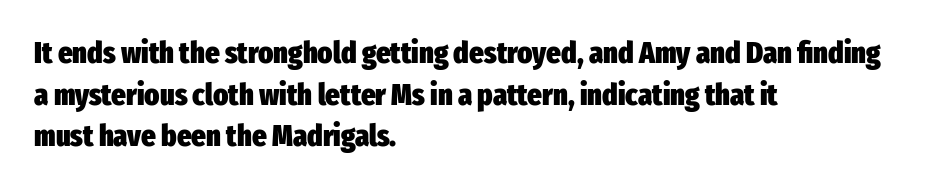
These lines stack with their left ends in a neat column. Unlike italic type, these characters show no tilt at all. Just letters on the line, the space beneath them empty. How are the letters spaced? Ordinarily, with no added tracking. The lines sit at an ordinary, default distance from one another.
